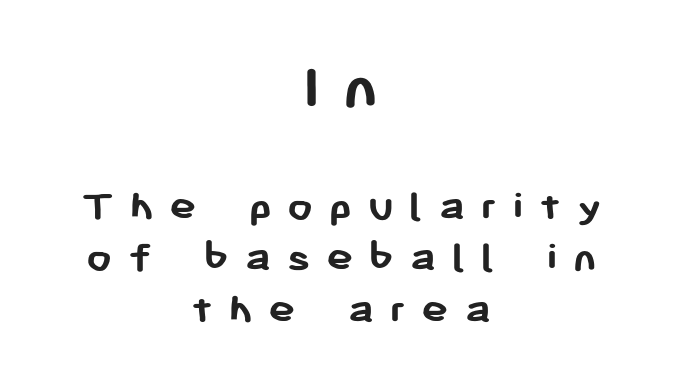
Q: Is the text bold? A: Yes.
Q: Is the text italic (slanted)? A: No, it is upright.
Q: Is the typeface a serif or a sans-serif typeface? A: Sans-serif.
Q: Is the text underlined? A: No.
Q: How is the paragraph aligned? A: Centered.
Q: Is the spacing between letters normal or unusually wide? A: Unusually wide.
Q: Is the spacing between lines tight, normal or loose? A: Tight.
Q: Which block of text is set in a larger size, the first (top) or the second (bottom)? A: The first (top) one.
Q: Width (condensed, normal, or wide)? A: Normal.
Q: Stroke contrast? A: Low.
Q: x-height? A: Medium.
Q: Monospaced? A: No.
